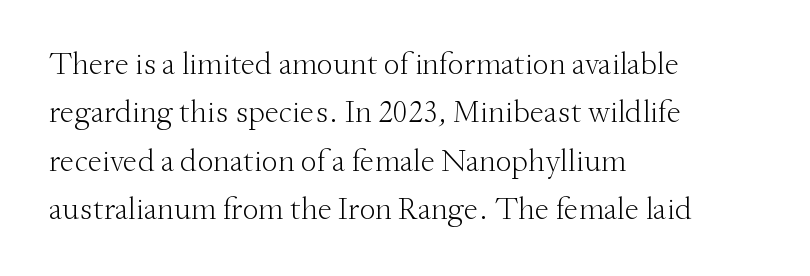
Q: Is the text bold? A: No.
Q: Is the text italic (slanted)? A: No, it is upright.
Q: Is the typeface a serif or a sans-serif typeface? A: Serif.
Q: Is the text underlined? A: No.
Q: How is the paragraph aligned? A: Left-aligned.
Q: Is the spacing between letters normal or unusually wide? A: Normal.
Q: Is the spacing between lines tight, normal or loose? A: Normal.
Q: Width (condensed, normal, or wide)? A: Normal.
Q: Stroke contrast? A: Medium.
Q: x-height? A: Small.
Q: Monospaced? A: No.
